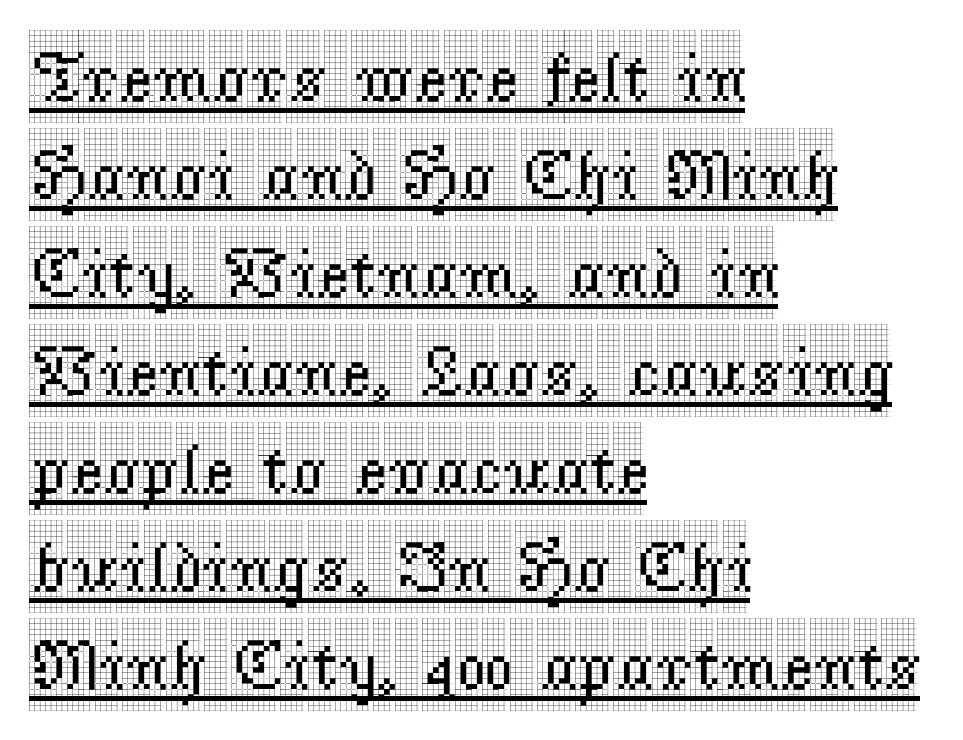
The image shows 71 px condensed serif type, upright; set left-aligned, normal line spacing (1.38x), normal letter spacing, underlined; a large x-height.
